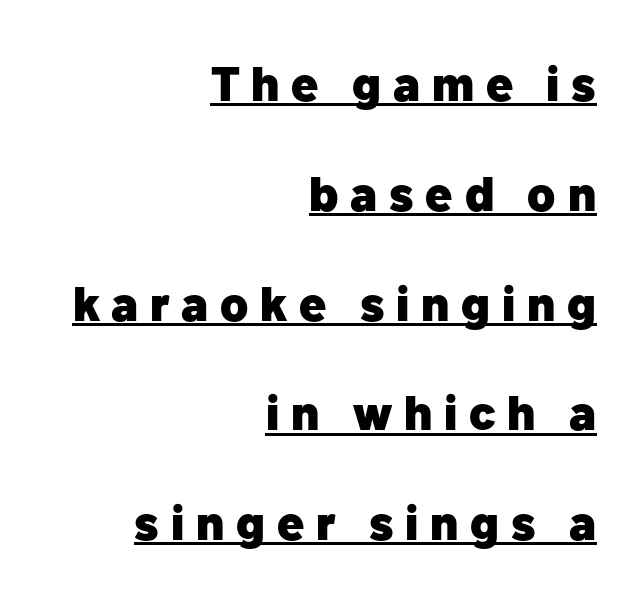
Character widths vary here, with narrow letters taking less room than wide ones. Interline gaps are noticeably wide in this sample. Notice how thick the strokes are: this is what a full bold looks like. In CSS terms this would be text-align: right.
